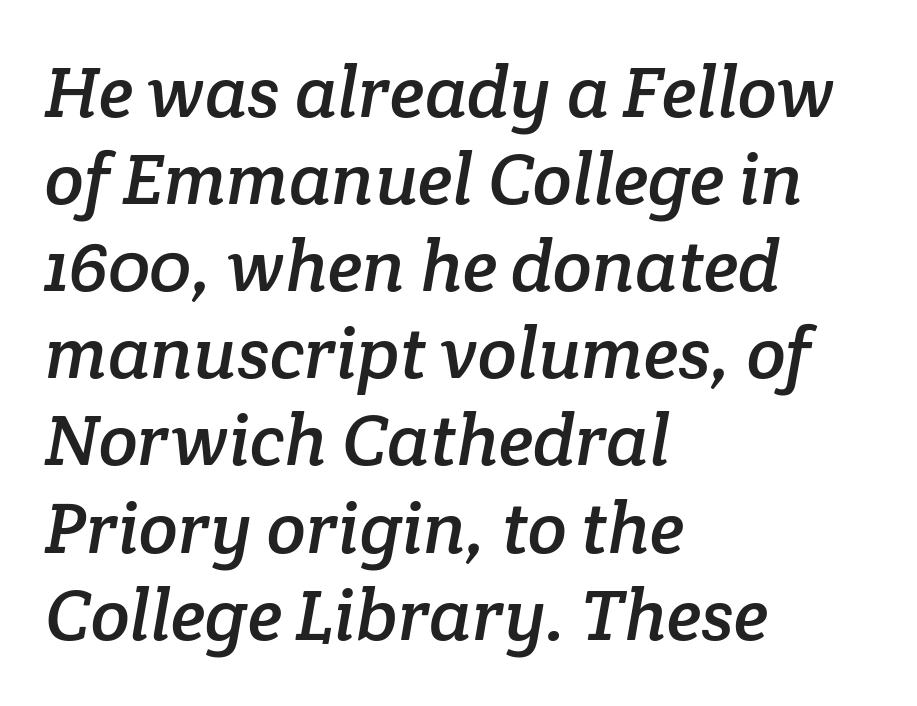
The image shows 72 px serif type; set left-aligned, line spacing 1.21x, normal letter spacing, not underlined; low stroke contrast and a medium x-height.
